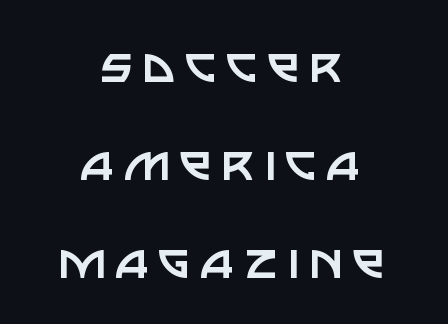
Serifs: no, the terminals of the letterforms are clean. Does the copy run flush right? No — it is centered line by line. Do the letters lean? They stand straight. Character widths vary here, with narrow letters taking less room than wide ones. A light-to-regular cut is what we see here.
